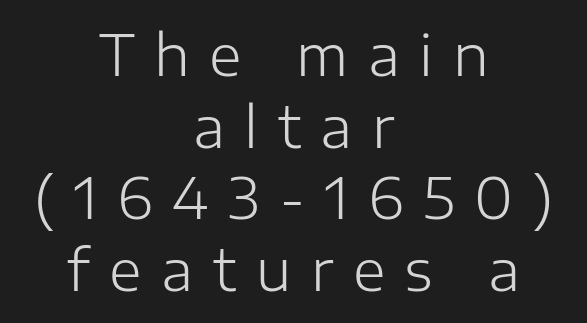
{"serif": "no", "italic": "no", "bold": "no", "weight": "light", "width": "normal", "stroke_contrast": "low", "x_height": "medium", "monospaced": "no", "underline": "no", "align": "center", "line_spacing": "normal", "line_spacing_ratio": 1.28, "letter_spacing": "wide", "letter_spacing_em": 0.35, "glyph_px": 56}
